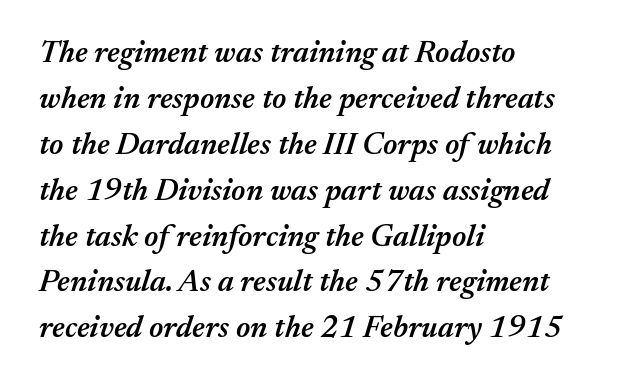
The image shows 31 px semibold type, italic (leaning right); set left-aligned, normal line spacing (1.48x), normal letter spacing, not underlined; medium stroke contrast and a medium x-height.
